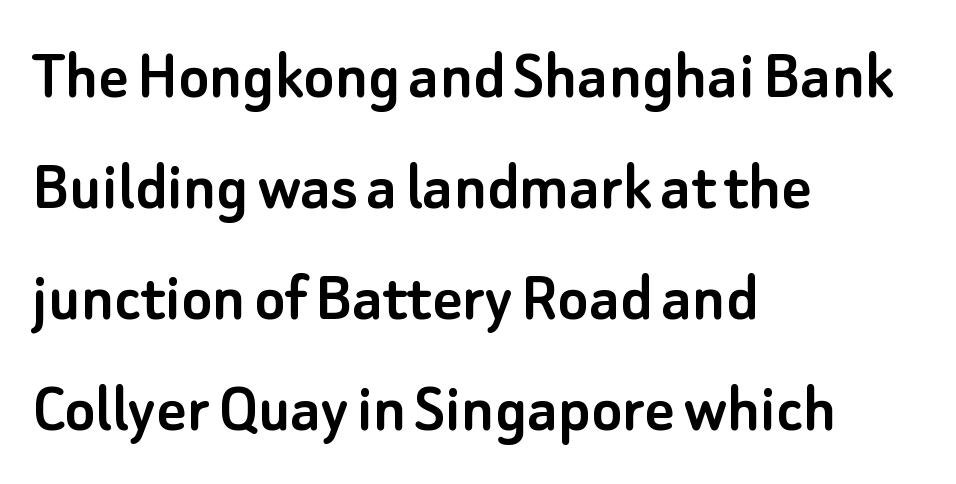
Q: Is the text italic (slanted)? A: No, it is upright.
Q: Is the typeface a serif or a sans-serif typeface? A: Sans-serif.
Q: Is the text underlined? A: No.
Q: How is the paragraph aligned? A: Left-aligned.
Q: Is the spacing between letters normal or unusually wide? A: Normal.
Q: Is the spacing between lines tight, normal or loose? A: Normal.
Q: Width (condensed, normal, or wide)? A: Normal.
Q: Stroke contrast? A: Low.
Q: x-height? A: Small.
Q: Monospaced? A: No.
